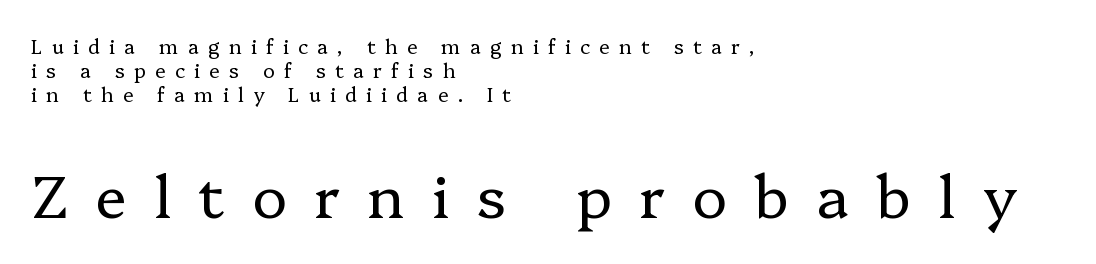
Q: Is the text bold? A: No.
Q: Is the text italic (slanted)? A: No, it is upright.
Q: Is the typeface a serif or a sans-serif typeface? A: Serif.
Q: Is the text underlined? A: No.
Q: How is the paragraph aligned? A: Left-aligned.
Q: Is the spacing between letters normal or unusually wide? A: Unusually wide.
Q: Which block of text is set in a larger size, the first (top) or the second (bottom)? A: The second (bottom) one.
Q: Width (condensed, normal, or wide)? A: Normal.
Q: Stroke contrast? A: Low.
Q: x-height? A: Medium.
Q: Monospaced? A: No.
